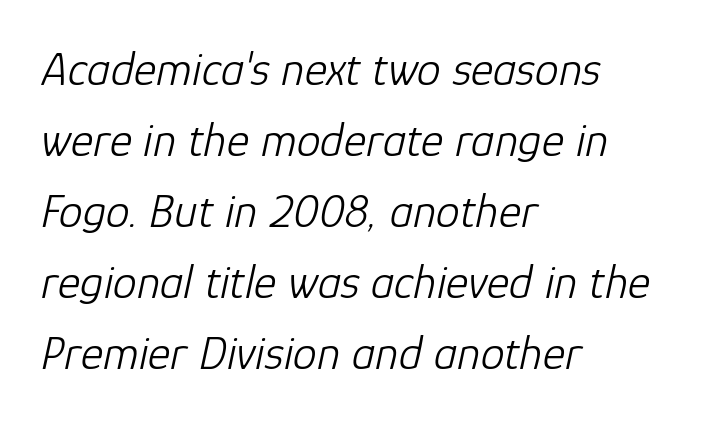
Q: Is the text bold? A: No.
Q: Is the text italic (slanted)? A: Yes, it leans right by about 12 degrees.
Q: Is the text underlined? A: No.
Q: How is the paragraph aligned? A: Left-aligned.
Q: Is the spacing between letters normal or unusually wide? A: Normal.
Q: Is the spacing between lines tight, normal or loose? A: Normal.
Q: Width (condensed, normal, or wide)? A: Normal.
Q: Stroke contrast? A: Low.
Q: x-height? A: Medium.
Q: Monospaced? A: No.
